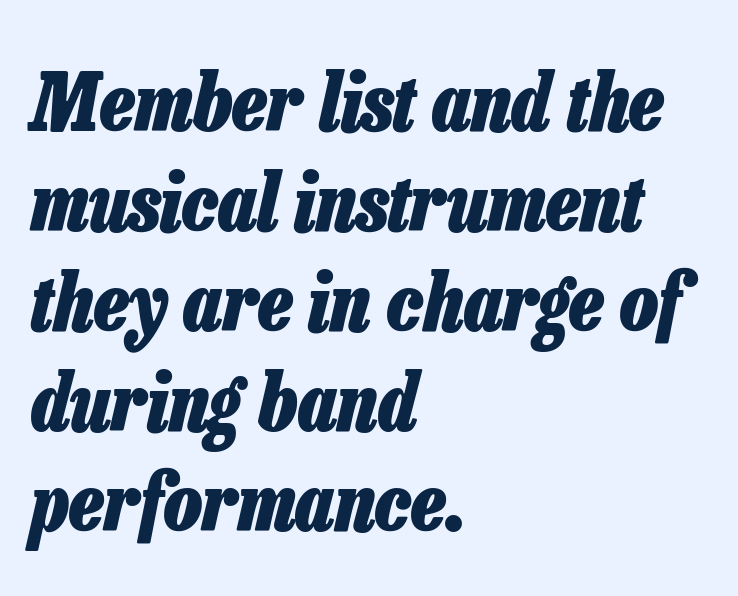
{"italic": "yes", "lean": "right", "slant_degrees": 13, "bold": "yes", "weight": "heavy", "width": "condensed", "stroke_contrast": "low", "x_height": "medium", "monospaced": "no", "underline": "no", "align": "left", "line_spacing": "normal", "line_spacing_ratio": 1.25, "letter_spacing": "normal", "letter_spacing_em": 0.0, "glyph_px": 80}
